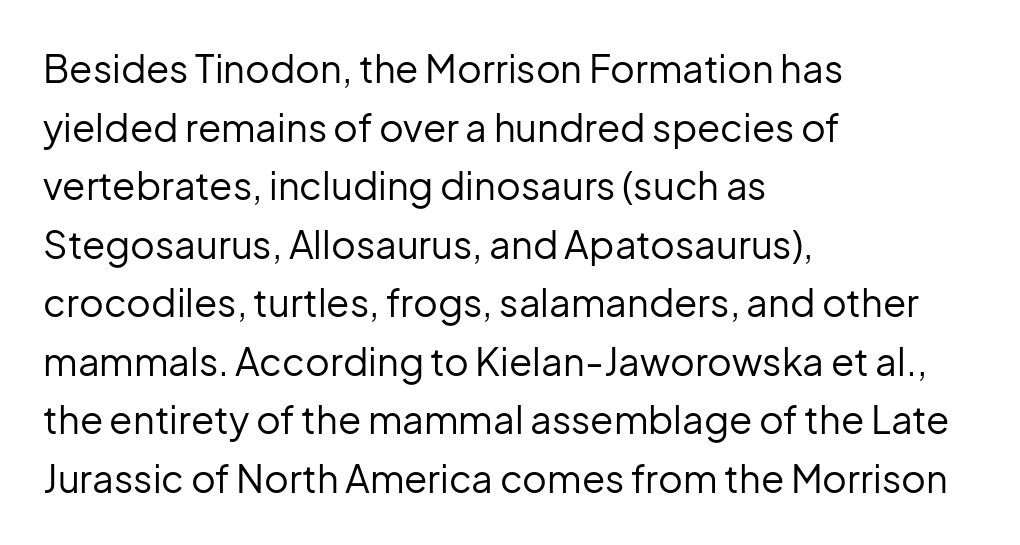
Is this a sans? Yes — the strokes have no serifs. Each letter keeps its own natural width here, so spacing adapts to shape. Unbolded letterforms with no extra heft. Every stem runs plumb, perpendicular to the baseline. The rendering keeps characters at their native spacing.
